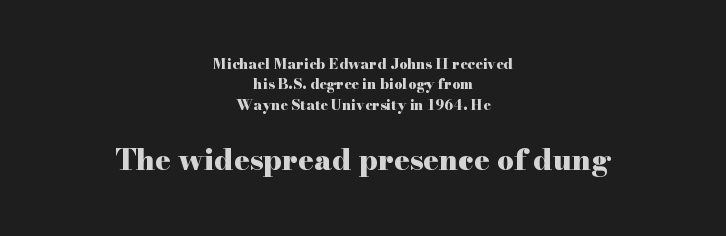
The block sitting lower on the canvas is the one with enlarged characters. The baseline area is clear. These lines are rendered in a variable-pitch font. The type is set solid horizontally, with unmodified tracking. The lettering holds an erect, upright posture throughout.
